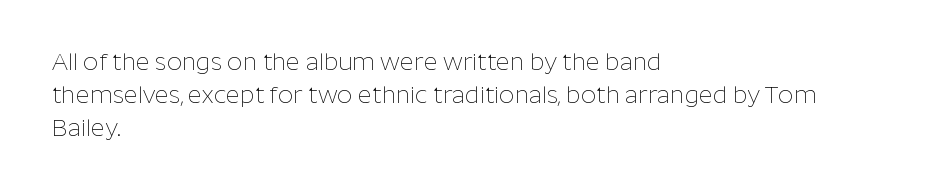
The image shows 24 px text type, upright; set left-aligned, normal line spacing (1.37x), normal letter spacing, not underlined.
